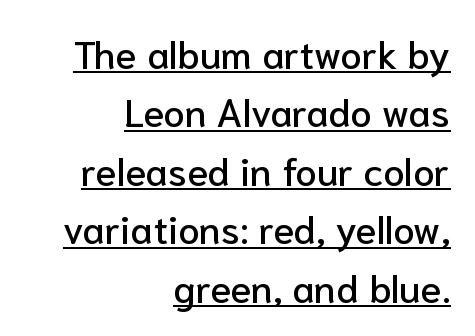
Q: Is the text italic (slanted)? A: No, it is upright.
Q: Is the typeface a serif or a sans-serif typeface? A: Sans-serif.
Q: Is the text underlined? A: Yes.
Q: How is the paragraph aligned? A: Right-aligned.
Q: Is the spacing between letters normal or unusually wide? A: Normal.
Q: Is the spacing between lines tight, normal or loose? A: Normal.
Q: Width (condensed, normal, or wide)? A: Normal.
Q: Stroke contrast? A: Low.
Q: x-height? A: Medium.
Q: Monospaced? A: No.
